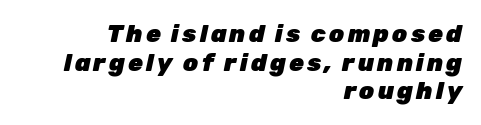
Only glyphs here, with clear space below each row. It's the slanting kind of type. The glyphs have the mass of a bold cut. The ragged edge is on the left, which tells us the setting is flush right.
